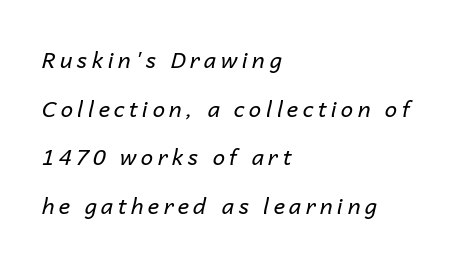
Q: Is the text bold? A: No.
Q: Is the text italic (slanted)? A: Yes, it leans right by about 14 degrees.
Q: Is the text underlined? A: No.
Q: How is the paragraph aligned? A: Left-aligned.
Q: Is the spacing between letters normal or unusually wide? A: Unusually wide.
Q: Is the spacing between lines tight, normal or loose? A: Loose.
